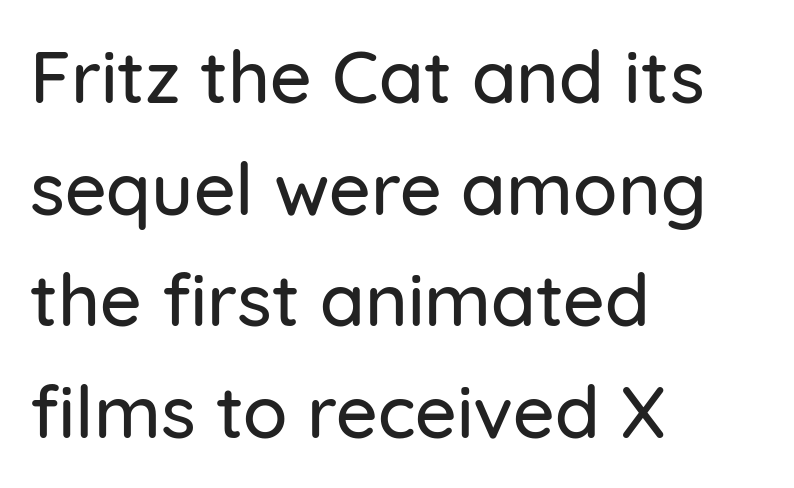
The letters advance in unequal steps, a hallmark of proportional type. A student would call this left alignment; a typographer would say flush left, rag right. How are the letters spaced? Ordinarily, with no added tracking. Every stem runs plumb, perpendicular to the baseline. Does the leading feel generous? No, just average. Observe the absence of serifs on each vertical stroke in this sample.
